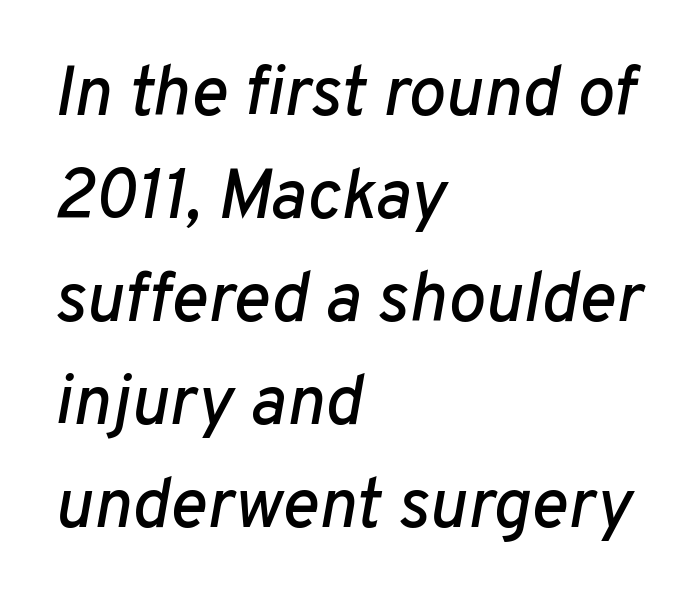
Q: Is the text italic (slanted)? A: Yes, it leans right by about 10 degrees.
Q: Is the text underlined? A: No.
Q: How is the paragraph aligned? A: Left-aligned.
Q: Is the spacing between letters normal or unusually wide? A: Normal.
Q: Is the spacing between lines tight, normal or loose? A: Normal.
Q: Width (condensed, normal, or wide)? A: Normal.
Q: Stroke contrast? A: Low.
Q: x-height? A: Medium.
Q: Monospaced? A: No.
